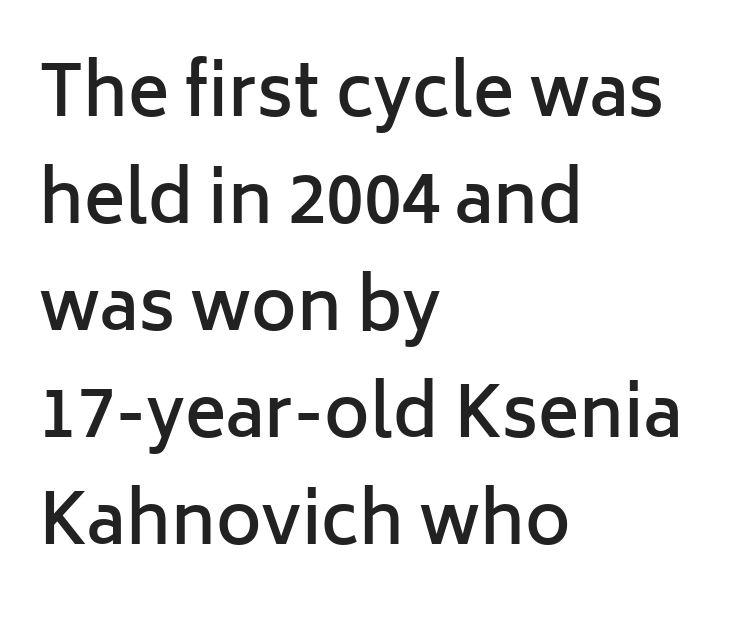
{"serif": "no", "italic": "no", "bold": "semi", "weight": "semibold", "width": "normal", "stroke_contrast": "low", "x_height": "medium", "monospaced": "no", "underline": "no", "align": "left", "line_spacing": "normal", "line_spacing_ratio": 1.55, "letter_spacing": "normal", "letter_spacing_em": 0.0, "glyph_px": 69}
